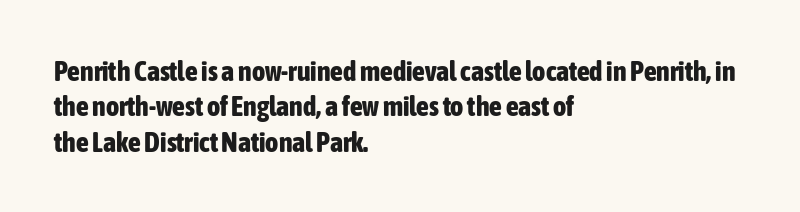
{"serif": "no", "italic": "no", "bold": "yes", "weight": "bold", "width": "condensed", "stroke_contrast": "low", "x_height": "medium", "monospaced": "no", "underline": "no", "align": "left", "line_spacing": "normal", "line_spacing_ratio": 1.26, "letter_spacing": "normal", "letter_spacing_em": 0.0, "glyph_px": 28}
